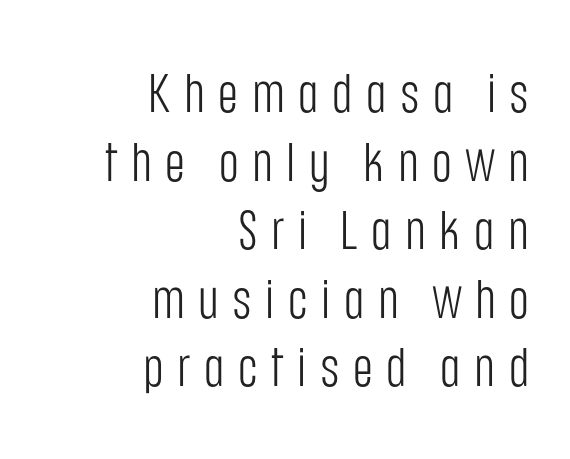
Q: Is the text bold? A: No.
Q: Is the text italic (slanted)? A: No, it is upright.
Q: Is the typeface a serif or a sans-serif typeface? A: Sans-serif.
Q: Is the text underlined? A: No.
Q: How is the paragraph aligned? A: Right-aligned.
Q: Is the spacing between letters normal or unusually wide? A: Unusually wide.
Q: Is the spacing between lines tight, normal or loose? A: Normal.
Q: Width (condensed, normal, or wide)? A: Condensed.
Q: Stroke contrast? A: Low.
Q: x-height? A: Large.
Q: Monospaced? A: No.
